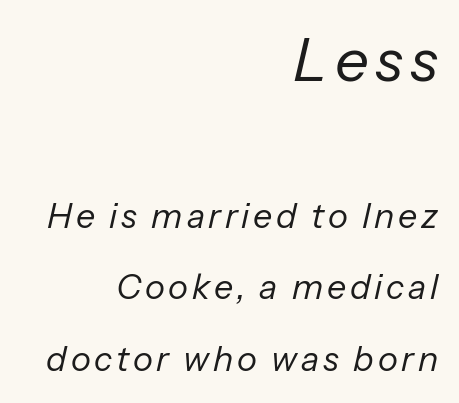
The image shows 60 px regular-weight type, italic (leaning right); set right-aligned, loose line spacing (2.09x), not underlined; the first (top) block is 1.76x larger; low stroke contrast and a medium x-height.
